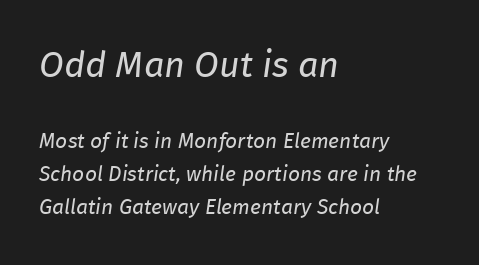
Q: Is the text bold? A: No.
Q: Is the text italic (slanted)? A: Yes, it leans right by about 8 degrees.
Q: Is the text underlined? A: No.
Q: How is the paragraph aligned? A: Left-aligned.
Q: Is the spacing between letters normal or unusually wide? A: Normal.
Q: Is the spacing between lines tight, normal or loose? A: Normal.
Q: Which block of text is set in a larger size, the first (top) or the second (bottom)? A: The first (top) one.
Q: Width (condensed, normal, or wide)? A: Normal.
Q: Stroke contrast? A: Low.
Q: x-height? A: Medium.
Q: Monospaced? A: No.
